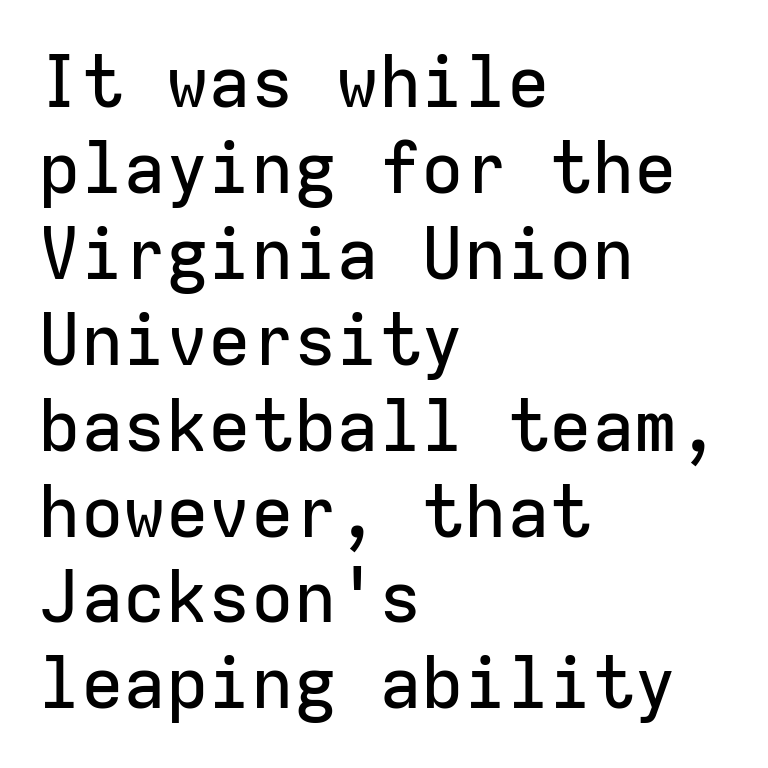
Q: Is the text italic (slanted)? A: No, it is upright.
Q: Is the typeface a serif or a sans-serif typeface? A: Sans-serif.
Q: Is the text underlined? A: No.
Q: How is the paragraph aligned? A: Left-aligned.
Q: Is the spacing between letters normal or unusually wide? A: Normal.
Q: Width (condensed, normal, or wide)? A: Normal.
Q: Stroke contrast? A: Low.
Q: x-height? A: Medium.
Q: Monospaced? A: Yes.
